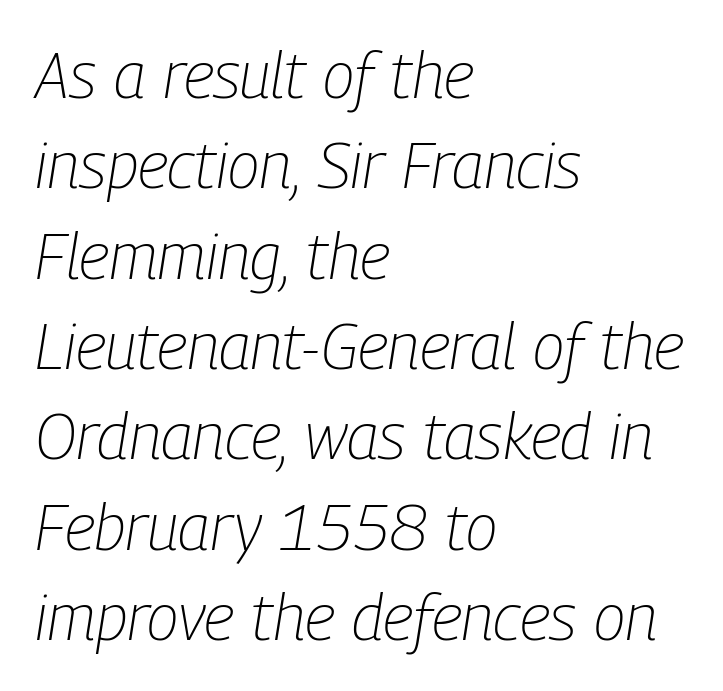
{"italic": "yes", "lean": "right", "slant_degrees": 9, "bold": "no", "weight": "light", "width": "condensed", "stroke_contrast": "low", "x_height": "medium", "monospaced": "no", "underline": "no", "align": "left", "line_spacing": "normal", "line_spacing_ratio": 1.39, "letter_spacing": "normal", "letter_spacing_em": 0.0, "glyph_px": 65}
